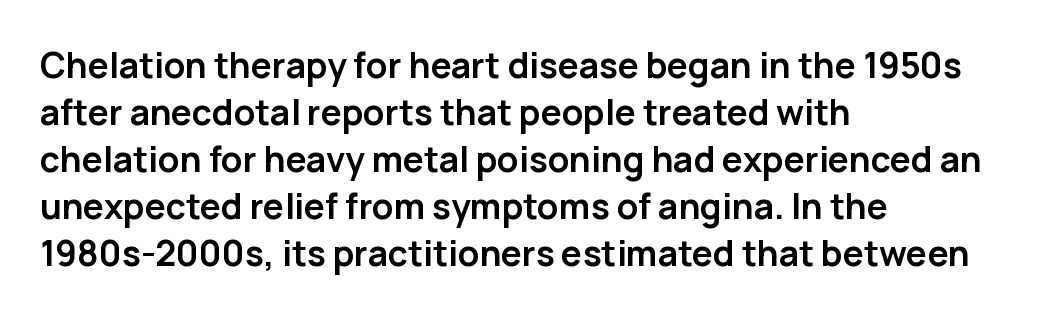
The image shows 35 px semibold sans-serif type, upright; set left-aligned, normal line spacing (1.34x), normal letter spacing, not underlined; low stroke contrast and a medium x-height.
